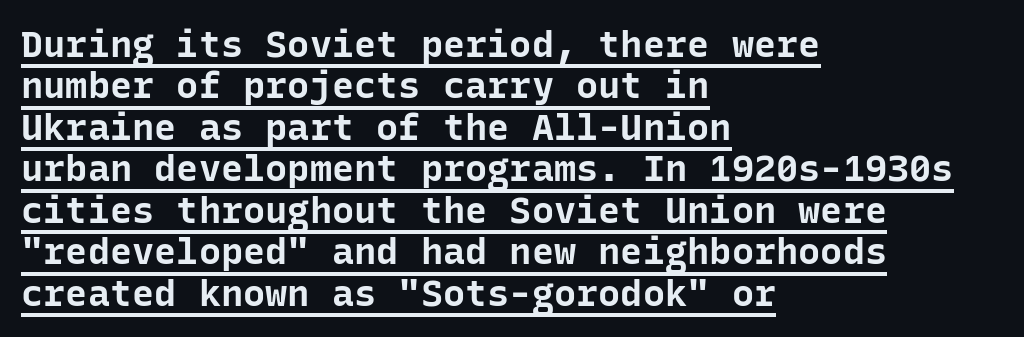
These words are printed bold, with thick strokes throughout. A continuous stroke trails under the words, as in a hyperlink. How are the letters spaced? Ordinarily, with no added tracking. Vertically, the passage feels compressed, each row crowding the next.
